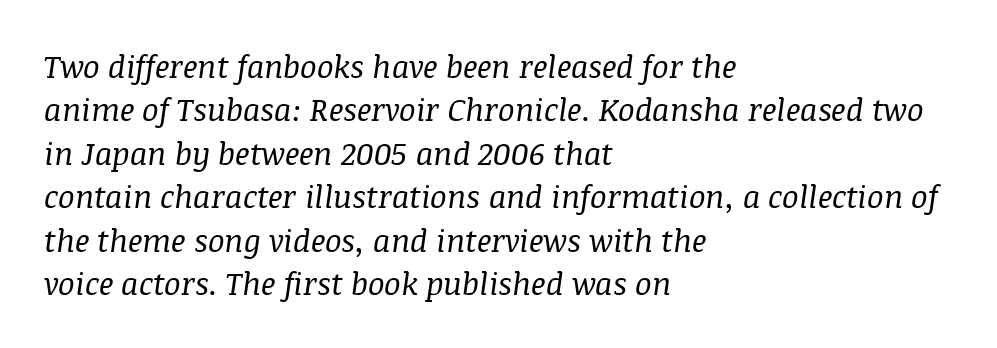
The image shows 31 px regular-weight serif type, italic (leaning right); set left-aligned, normal line spacing (1.4x), normal letter spacing, not underlined; medium stroke contrast and a large x-height.
